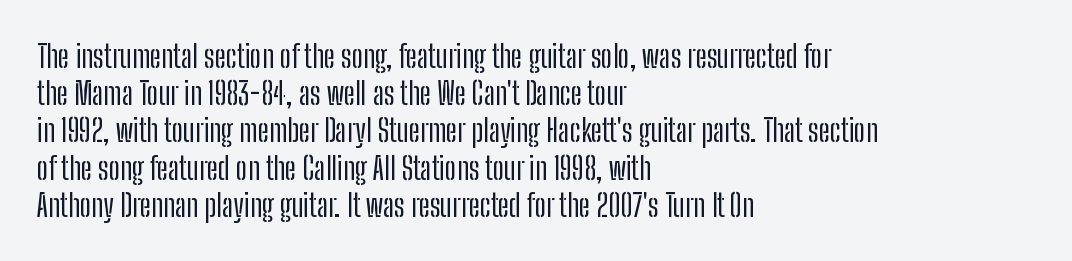
Q: Is the text italic (slanted)? A: No, it is upright.
Q: Is the typeface a serif or a sans-serif typeface? A: Sans-serif.
Q: Is the text underlined? A: No.
Q: How is the paragraph aligned? A: Left-aligned.
Q: Is the spacing between letters normal or unusually wide? A: Normal.
Q: Width (condensed, normal, or wide)? A: Condensed.
Q: Stroke contrast? A: Low.
Q: x-height? A: Medium.
Q: Monospaced? A: No.
